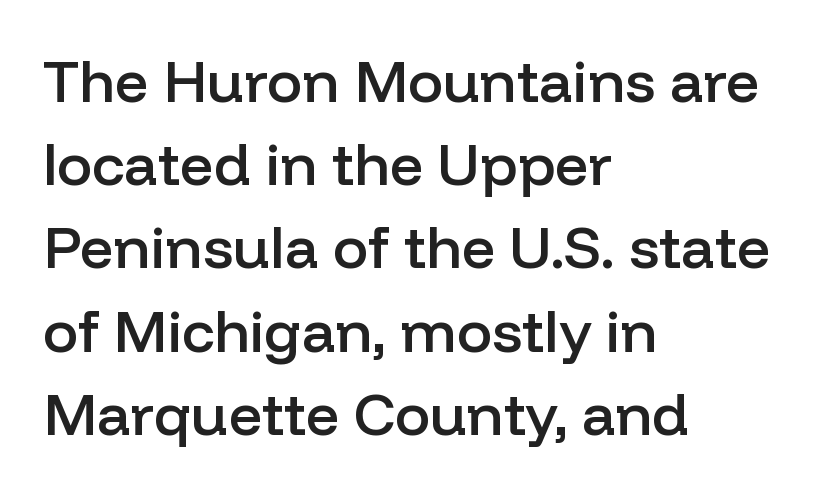
The image shows 59 px semibold sans-serif type, upright; set left-aligned, normal line spacing (1.41x), normal letter spacing, not underlined; low stroke contrast and a medium x-height.
